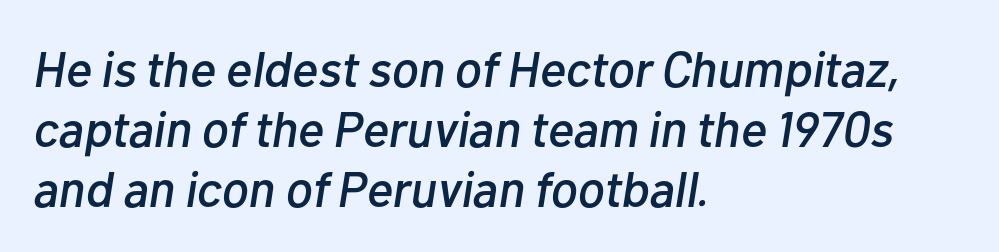
Every row of glyphs begins at an identical x-position on the left. Standard letterfit; no display-style spreading of the glyphs. Each letter keeps its own natural width here, so spacing adapts to shape. The zone under the glyphs is completely vacant. Every character sits at an angle, as italics do.
